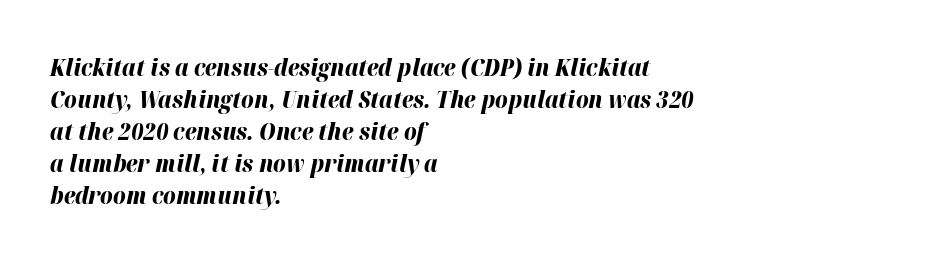
Q: Is the text bold? A: Yes.
Q: Is the text italic (slanted)? A: Yes, it leans right by about 12 degrees.
Q: Is the text underlined? A: No.
Q: How is the paragraph aligned? A: Left-aligned.
Q: Is the spacing between letters normal or unusually wide? A: Normal.
Q: Is the spacing between lines tight, normal or loose? A: Normal.
